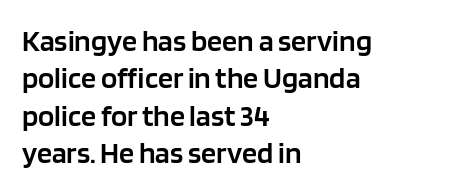
A clean baseline with only descenders dipping below it. The rag falls on the right side of this text block. The rendering uses a semibold face; strokes are thickened but not to full bold. You could not count columns in this text — the font is proportionally spaced. A typesetter would mark this as roman, not italic.
